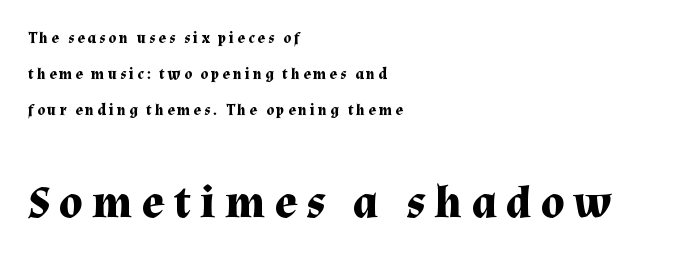
{"serif": "yes", "italic": "no", "bold": "yes", "weight": "bold", "width": "normal", "stroke_contrast": "medium", "x_height": "medium", "monospaced": "no", "underline": "no", "align": "left", "line_spacing": "loose", "line_spacing_ratio": 2.41, "letter_spacing": "wide", "letter_spacing_em": 0.21, "larger_block": "second", "size_ratio": 3.07, "glyph_px": 46}
